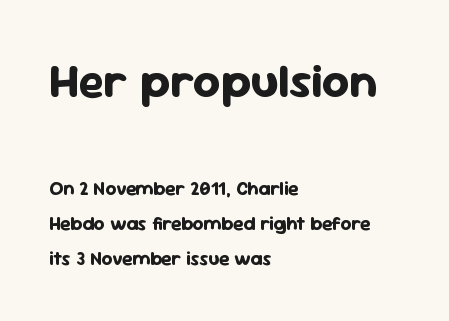
Q: Is the text bold? A: Yes.
Q: Is the text italic (slanted)? A: No, it is upright.
Q: Is the typeface a serif or a sans-serif typeface? A: Sans-serif.
Q: Is the text underlined? A: No.
Q: How is the paragraph aligned? A: Left-aligned.
Q: Is the spacing between letters normal or unusually wide? A: Normal.
Q: Which block of text is set in a larger size, the first (top) or the second (bottom)? A: The first (top) one.
Q: Width (condensed, normal, or wide)? A: Normal.
Q: Stroke contrast? A: Low.
Q: x-height? A: Medium.
Q: Monospaced? A: No.
